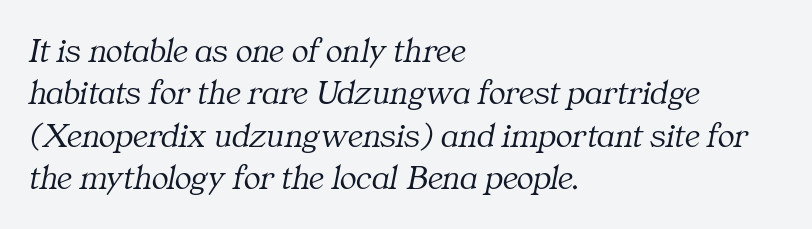
The string is rendered with underlining switched off. The lines in this sample share a left origin and differ only in where they stop. Serifs: yes, visible at the terminals of the letterforms. The axis of the letterforms is tilted away from vertical.
